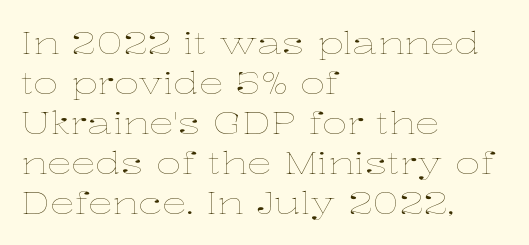
{"italic": "no", "bold": "no", "weight": "thin", "width": "wide", "stroke_contrast": "low", "x_height": "medium", "monospaced": "no", "underline": "no", "align": "left", "line_spacing": "normal", "line_spacing_ratio": 1.29, "letter_spacing": "normal", "letter_spacing_em": 0.0, "glyph_px": 31}
